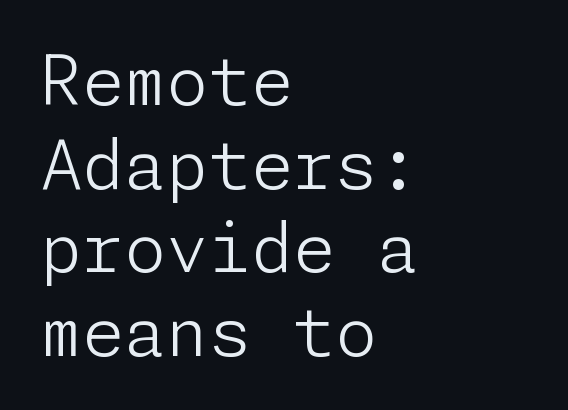
The image shows 68 px light sans-serif type, upright; set left-aligned, line spacing 1.23x, normal letter spacing, not underlined; low stroke contrast and a medium x-height.
